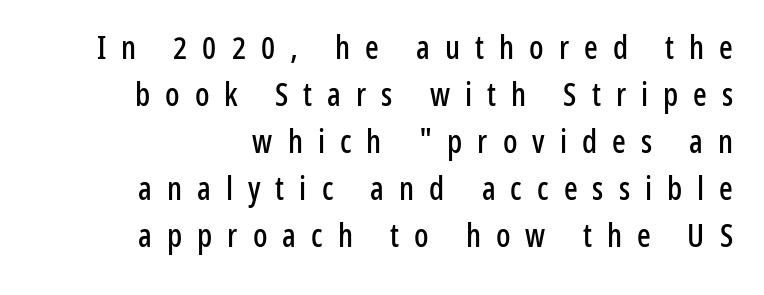
The typography opts for an upright posture over an oblique one. Compared with typical paragraphs, the rows here are spaced about the same. Layout note: lines flush right. Underlining? Definitely not there. Do the characters align in a grid? No, the font is proportional. In terms of letterspacing, this is a distinctly airy, spread setting.
